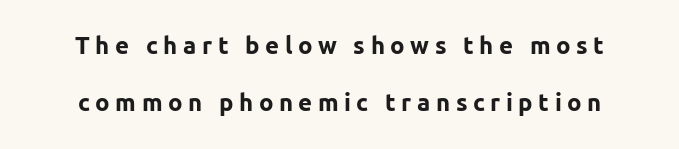
Italic: no, the glyphs are upright roman. The rendering uses a bold face; every stroke is thick and dark. Honestly, the rows look like they've been pulled way apart. The specimen omits any rule beneath the text block's lines.
